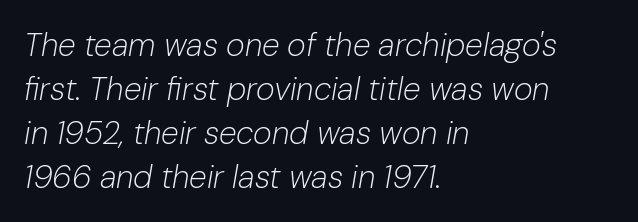
The image shows 32 px light type, italic (leaning right); set left-aligned, normal line spacing (1.37x), normal letter spacing, not underlined; low stroke contrast and a medium x-height.
